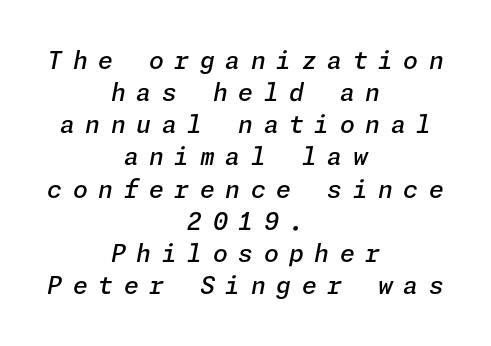
Firm but not heavy-handed strokes: this text is semibold. The lettering tilts uniformly, giving the passage an italic look. One glance says typical: line gaps are just what's usual. The passage shown is not underscored anywhere. Alignment: centered. Letter spacing: wide.
